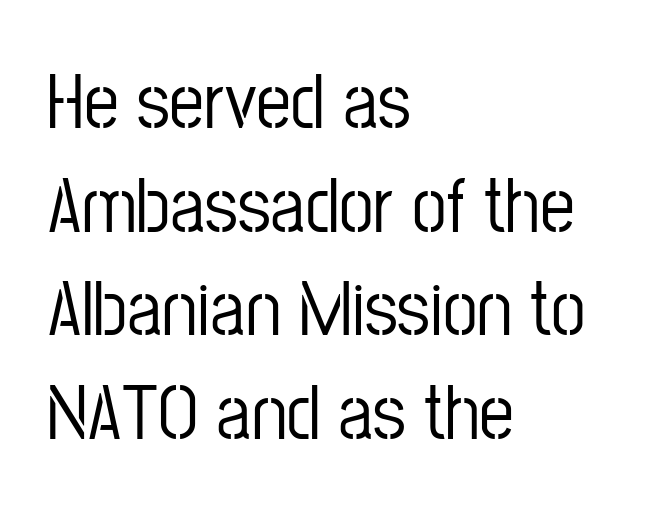
The image shows 78 px condensed sans-serif type, upright; set left-aligned, normal line spacing (1.33x), normal letter spacing, not underlined; low stroke contrast and a medium x-height.
